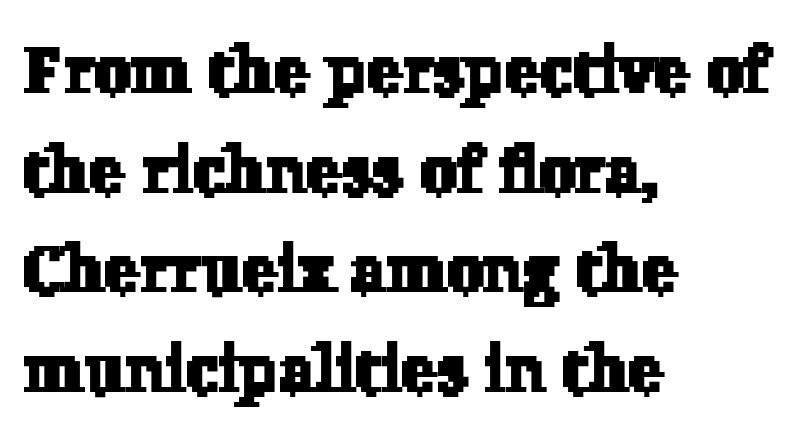
The image shows 66 px serif type; set left-aligned, normal line spacing (1.51x), normal letter spacing, not underlined; low stroke contrast and a medium x-height.
